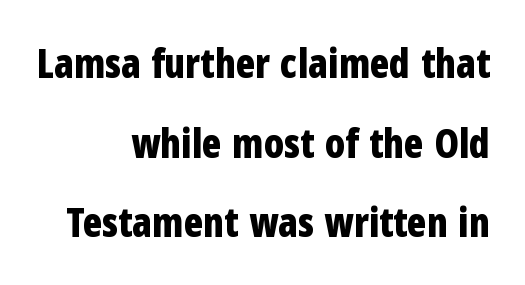
The image shows 40 px bold, condensed sans-serif type, upright; set right-aligned, loose line spacing (1.99x), normal letter spacing, not underlined; low stroke contrast and a medium x-height.
